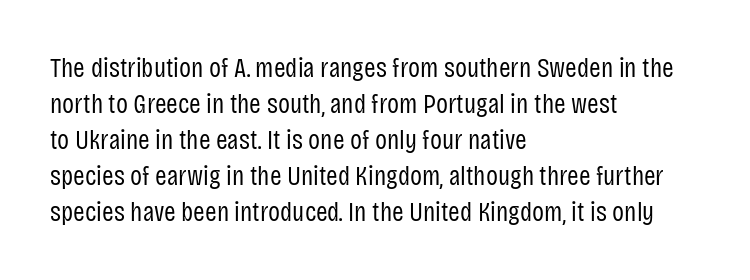
Does extra space separate the letters? No, they use regular spacing. Tall strokes in this sample are plumb rather than angled. Is the block centered? No — it sits flush against the left margin. A typesetter would call this leading conventional body-copy spacing. The weight tops out at a normal text grade.
